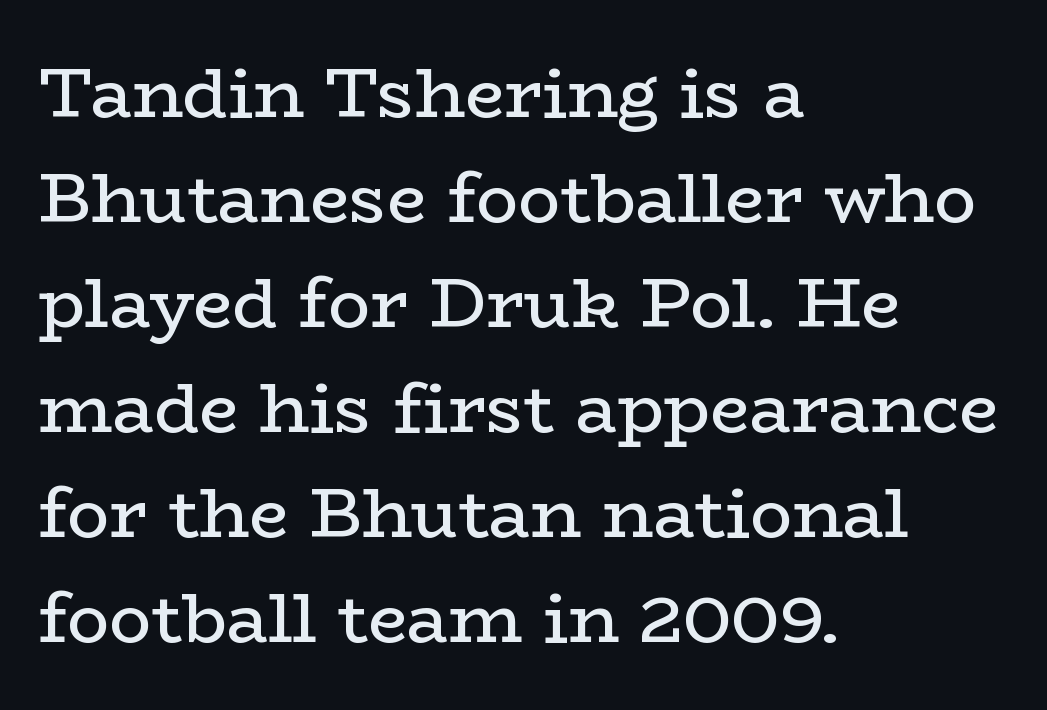
The image shows 70 px regular-weight, wide serif type, upright; set left-aligned, normal line spacing (1.5x), normal letter spacing, not underlined; low stroke contrast and a medium x-height.
